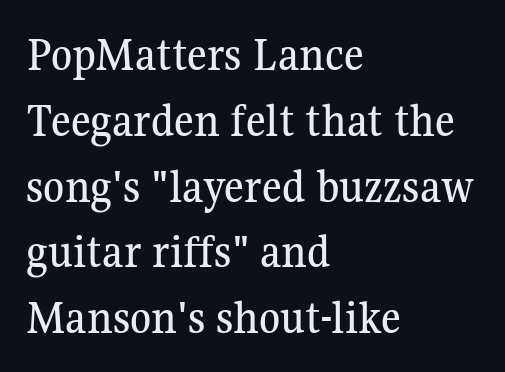
The image shows 48 px serif type, upright; set left-aligned, normal line spacing (1.37x), normal letter spacing, not underlined; medium stroke contrast and a medium x-height.
